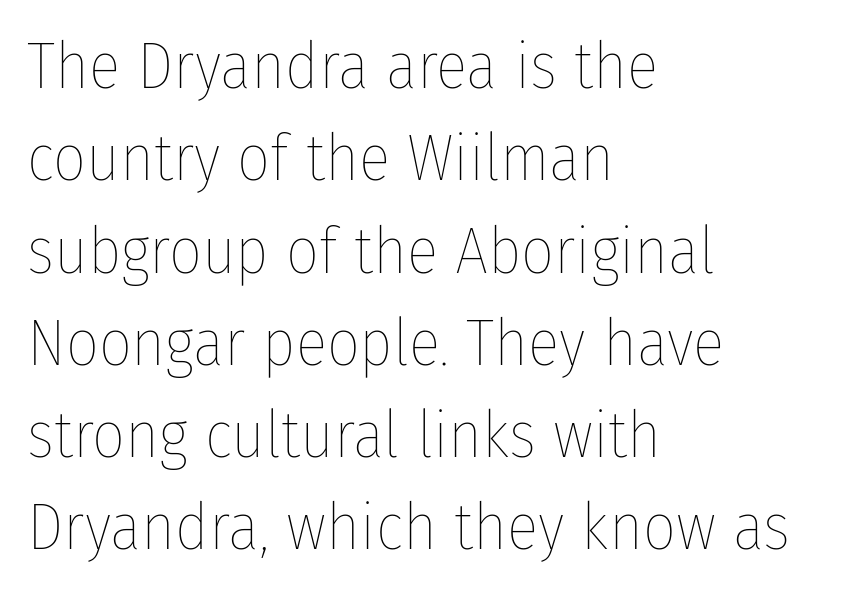
The image shows 65 px thin, condensed type, upright; set left-aligned, normal line spacing (1.42x), normal letter spacing, not underlined; low stroke contrast and a medium x-height.
